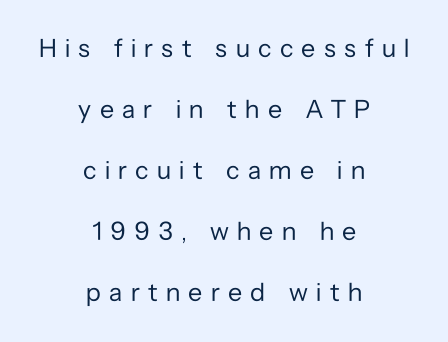
Vertical stems look standard width or narrower in stroke. The text block is weighted toward neither margin, spreading evenly from the middle. The foot of each line stays bare and open. You could fit nearly another row in the gap between these rows. Vertical strokes here are truly vertical. The horizontal fit of the characters is loose and conspicuously gappy.
